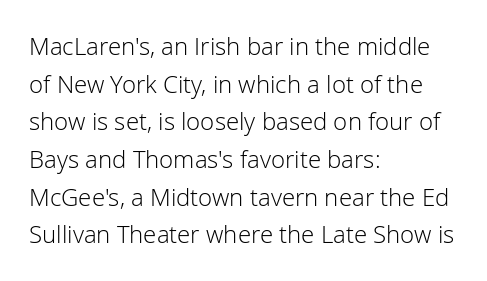
{"italic": "no", "bold": "no", "underline": "no", "align": "left", "line_spacing": "normal", "line_spacing_ratio": 1.57, "letter_spacing": "normal", "letter_spacing_em": 0.0, "glyph_px": 24}
